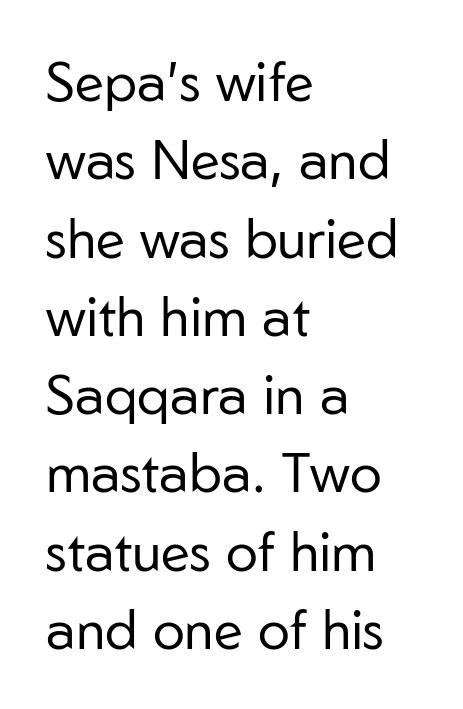
{"serif": "no", "italic": "no", "bold": "no", "weight": "regular", "width": "normal", "stroke_contrast": "low", "x_height": "medium", "monospaced": "no", "underline": "no", "align": "left", "line_spacing": "normal", "line_spacing_ratio": 1.45, "letter_spacing": "normal", "letter_spacing_em": 0.0, "glyph_px": 54}
